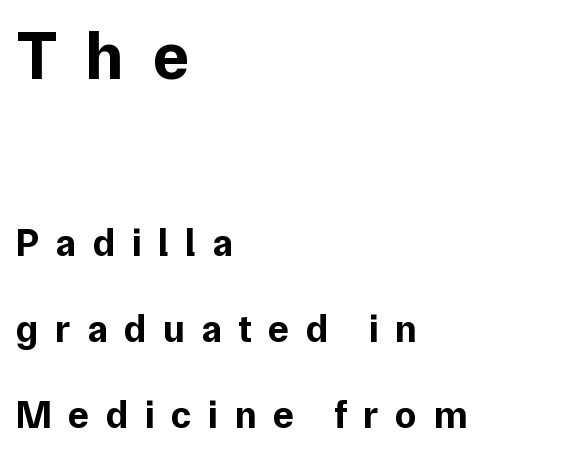
{"serif": "no", "italic": "no", "bold": "yes", "weight": "bold", "width": "normal", "stroke_contrast": "low", "x_height": "medium", "monospaced": "no", "underline": "no", "align": "left", "line_spacing": "loose", "line_spacing_ratio": 2.2, "letter_spacing": "wide", "letter_spacing_em": 0.42, "larger_block": "first", "size_ratio": 1.74, "glyph_px": 68}
